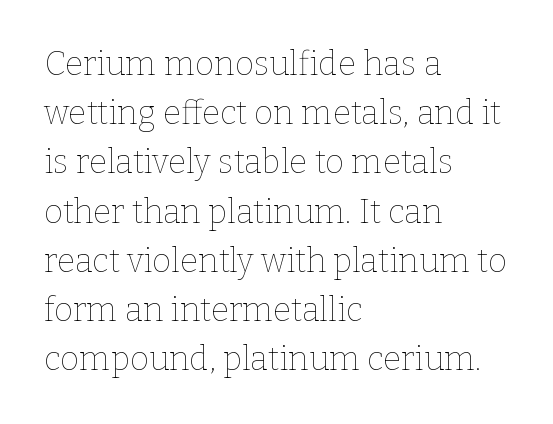
The image shows 33 px thin type, upright; set left-aligned, normal line spacing (1.49x), normal letter spacing, not underlined; low stroke contrast and a medium x-height.
